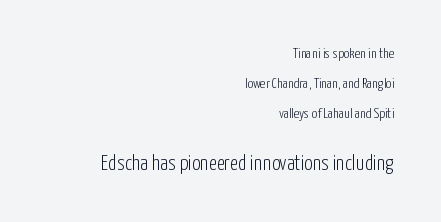
Q: Is the text bold? A: No.
Q: Is the text italic (slanted)? A: No, it is upright.
Q: Is the text underlined? A: No.
Q: How is the paragraph aligned? A: Right-aligned.
Q: Is the spacing between letters normal or unusually wide? A: Normal.
Q: Is the spacing between lines tight, normal or loose? A: Loose.
Q: Which block of text is set in a larger size, the first (top) or the second (bottom)? A: The second (bottom) one.
